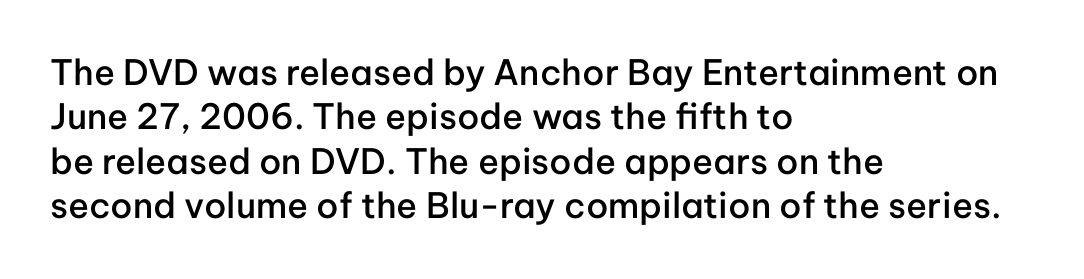
{"serif": "no", "italic": "no", "bold": "semi", "weight": "semibold", "width": "normal", "stroke_contrast": "low", "x_height": "medium", "monospaced": "no", "underline": "no", "align": "left", "line_spacing": "normal", "line_spacing_ratio": 1.27, "letter_spacing": "normal", "letter_spacing_em": 0.0, "glyph_px": 35}
